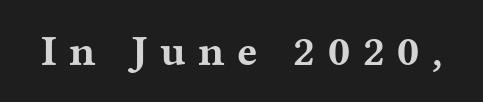
{"serif": "yes", "italic": "no", "bold": "yes", "weight": "bold", "width": "wide", "stroke_contrast": "medium", "x_height": "medium", "monospaced": "no", "underline": "no", "letter_spacing": "wide", "letter_spacing_em": 0.29, "glyph_px": 43}
